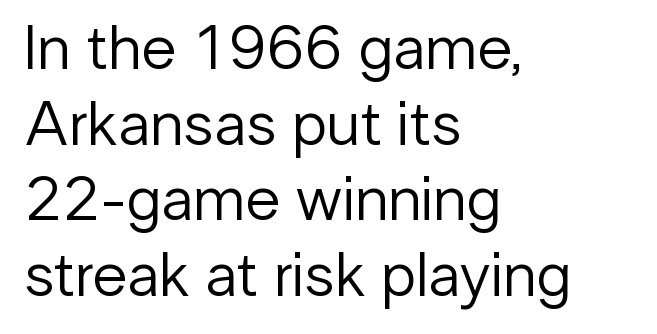
The image shows 63 px regular-weight sans-serif type, upright; set left-aligned, line spacing 1.2x, normal letter spacing, not underlined; low stroke contrast and a medium x-height.
